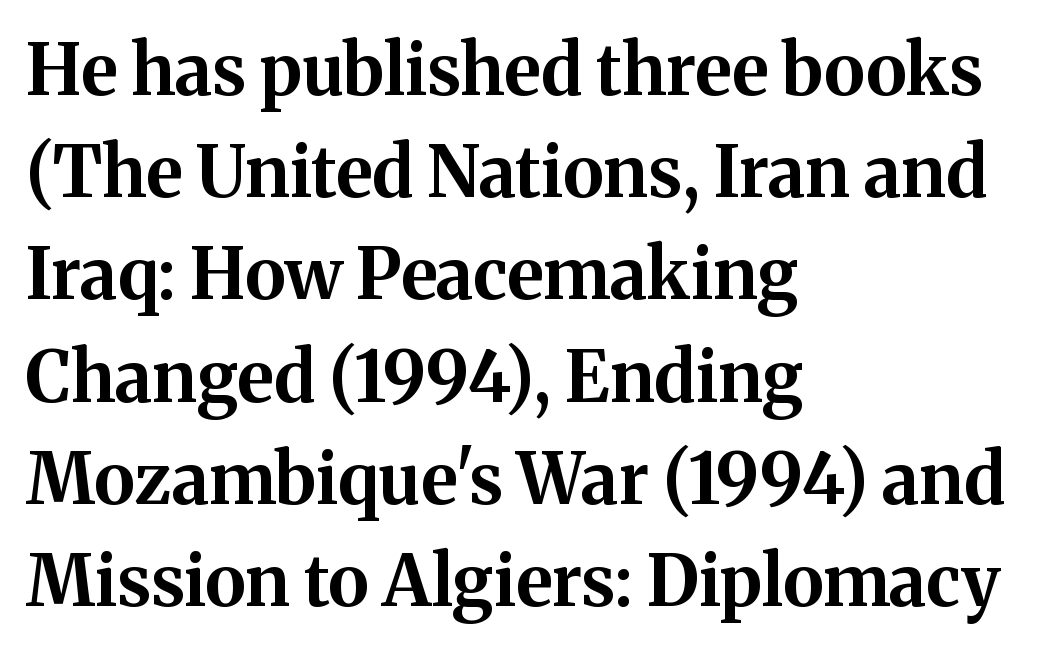
{"serif": "yes", "italic": "no", "bold": "yes", "weight": "bold", "width": "normal", "stroke_contrast": "medium", "x_height": "medium", "monospaced": "no", "underline": "no", "align": "left", "line_spacing": "normal", "line_spacing_ratio": 1.46, "letter_spacing": "normal", "letter_spacing_em": 0.0, "glyph_px": 70}
